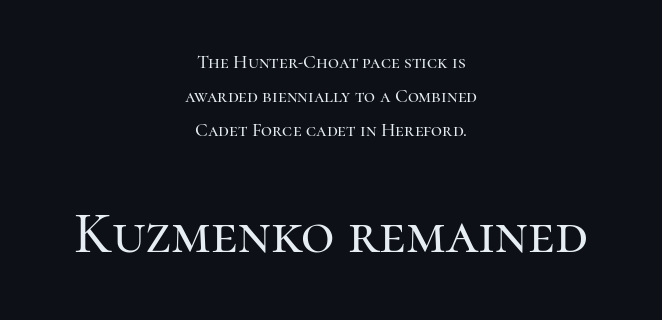
{"serif": "yes", "italic": "no", "width": "normal", "stroke_contrast": "high", "x_height": "medium", "monospaced": "no", "underline": "no", "align": "center", "line_spacing_ratio": 1.79, "letter_spacing": "normal", "letter_spacing_em": 0.0, "larger_block": "second", "size_ratio": 3.05, "glyph_px": 58}
